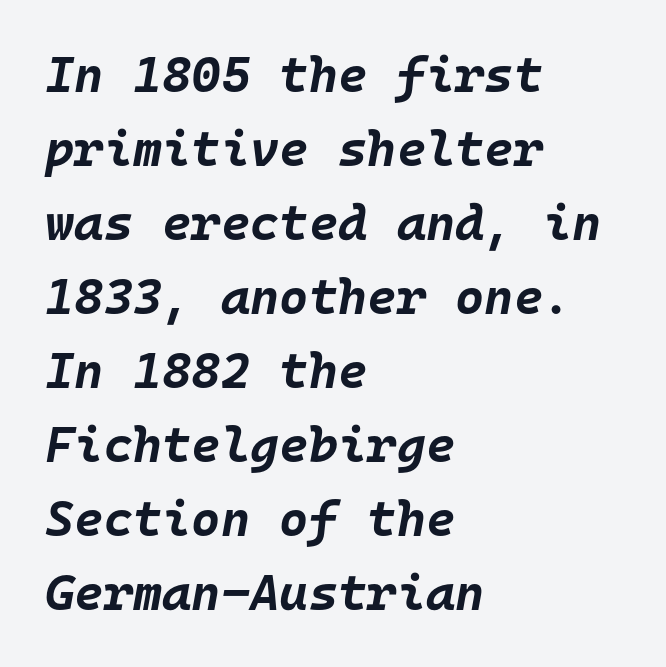
Q: Is the text bold? A: Yes.
Q: Is the text italic (slanted)? A: Yes, it leans right by about 10 degrees.
Q: Is the text underlined? A: No.
Q: How is the paragraph aligned? A: Left-aligned.
Q: Is the spacing between letters normal or unusually wide? A: Normal.
Q: Is the spacing between lines tight, normal or loose? A: Normal.
Q: Width (condensed, normal, or wide)? A: Normal.
Q: Stroke contrast? A: Low.
Q: x-height? A: Large.
Q: Monospaced? A: Yes.
